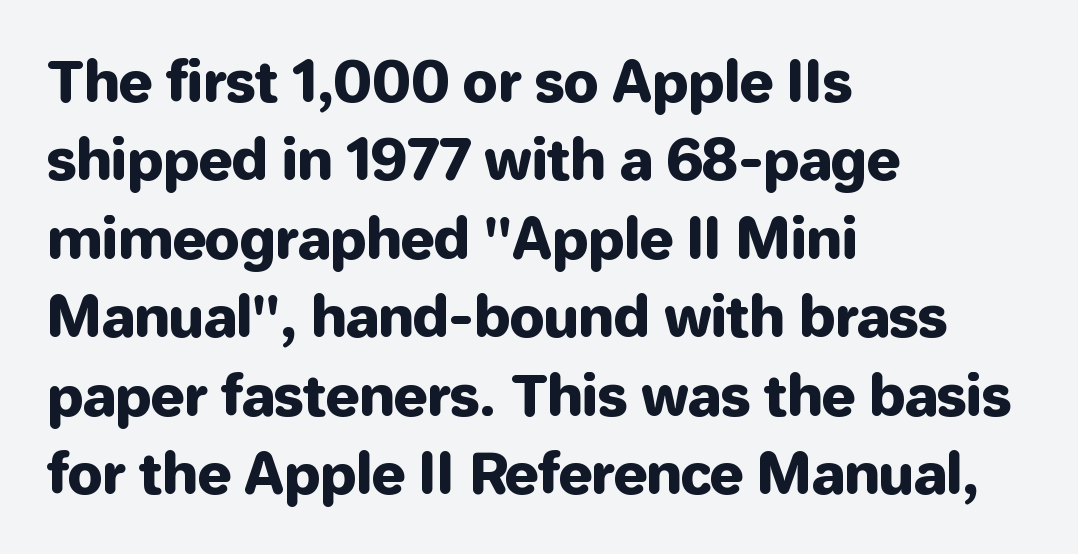
Nope, not italic — everything's standing straight. The foot of each line stays bare and open. Each letter keeps its own natural width here, so spacing adapts to shape. Caption: standard tracking, unaltered.
